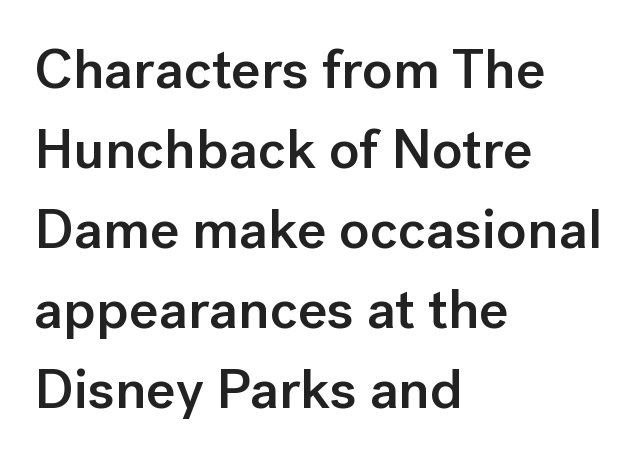
Default kerning and tracking; the words read as compact shapes. The gap between lines stays unmarked. These lines are set flush left with a ragged right edge. You can tell it's not italic because the verticals are truly vertical.
